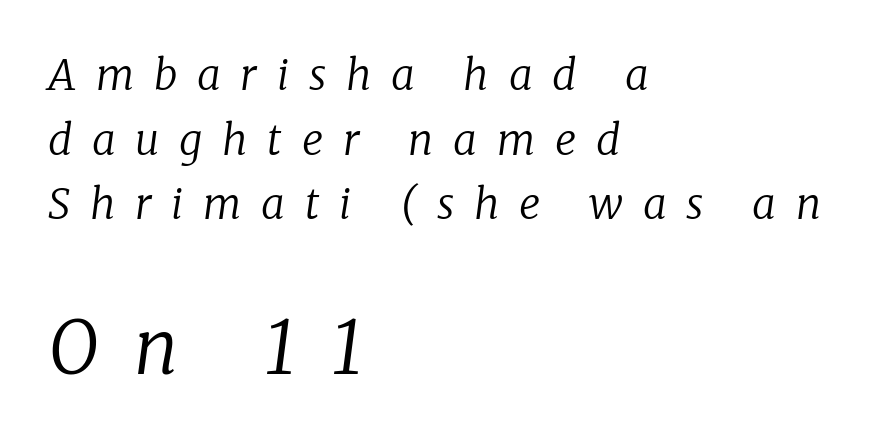
The image shows 74 px regular-weight serif type, italic (leaning right); set left-aligned, normal line spacing (1.54x), unusually wide letter spacing (+0.47 em), not underlined; the second (bottom) block is 1.76x larger; low stroke contrast and a medium x-height.
